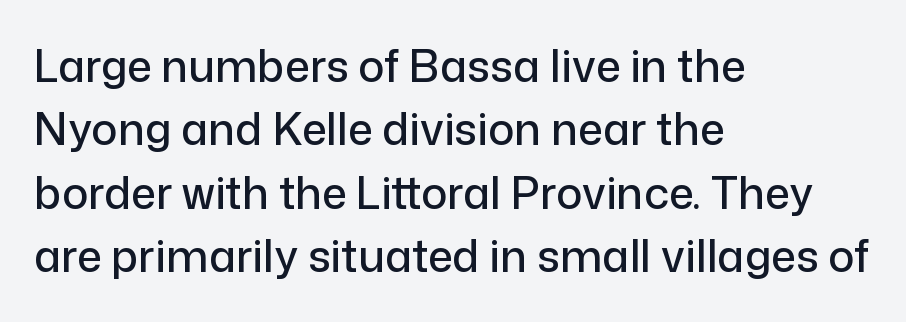
Type style note: lacks serifs. Short note: letters normally spaced. The rendering uses a moderate line-height, typical for paragraphs. When letters stand straight like this, we call the style roman or upright.
